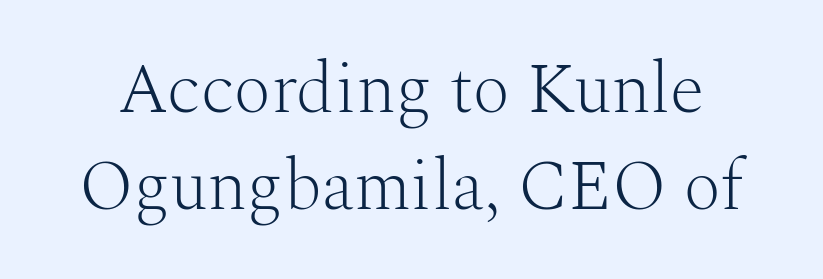
{"serif": "yes", "italic": "no", "bold": "no", "weight": "light", "width": "normal", "stroke_contrast": "medium", "x_height": "medium", "monospaced": "no", "underline": "no", "line_spacing": "normal", "line_spacing_ratio": 1.37, "letter_spacing": "normal", "letter_spacing_em": 0.0, "glyph_px": 71}
